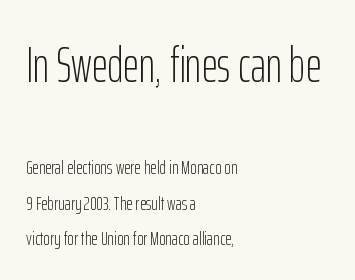
The image shows 49 px light, condensed sans-serif type, upright; set left-aligned, line spacing 1.76x, normal letter spacing, not underlined; the first (top) block is 2.45x larger; low stroke contrast and a medium x-height.
